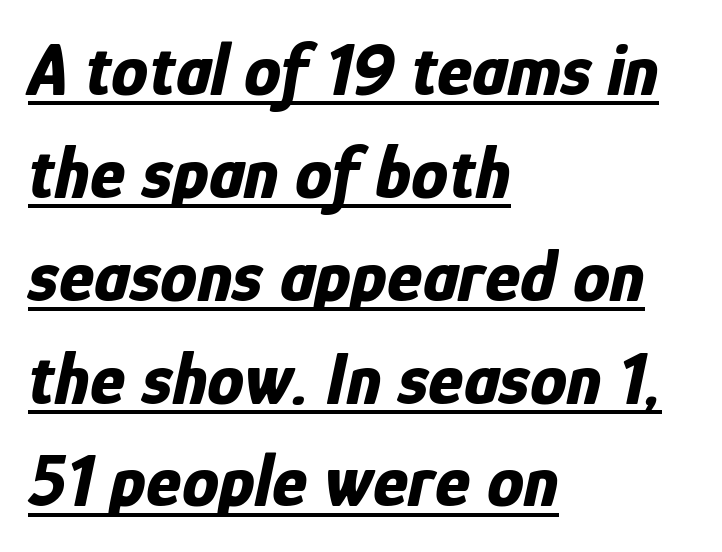
{"italic": "yes", "lean": "right", "slant_degrees": 12, "bold": "yes", "weight": "bold", "width": "condensed", "stroke_contrast": "low", "x_height": "medium", "monospaced": "no", "underline": "yes", "align": "left", "line_spacing": "normal", "line_spacing_ratio": 1.39, "letter_spacing": "normal", "letter_spacing_em": 0.0, "glyph_px": 74}
